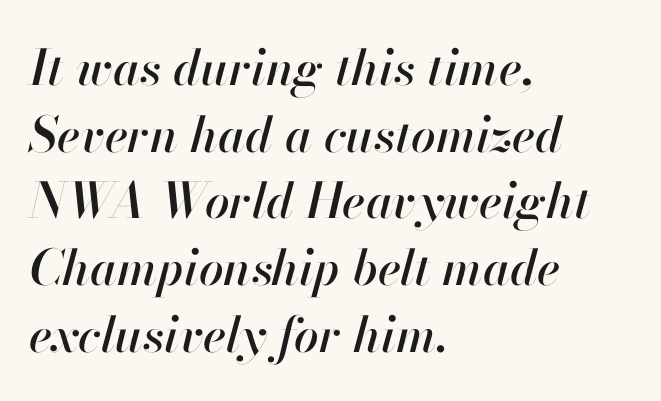
{"italic": "yes", "lean": "right", "slant_degrees": 13, "width": "normal", "stroke_contrast": "high", "x_height": "small", "monospaced": "no", "underline": "no", "align": "left", "line_spacing": "normal", "line_spacing_ratio": 1.36, "letter_spacing": "normal", "letter_spacing_em": 0.0, "glyph_px": 49}
